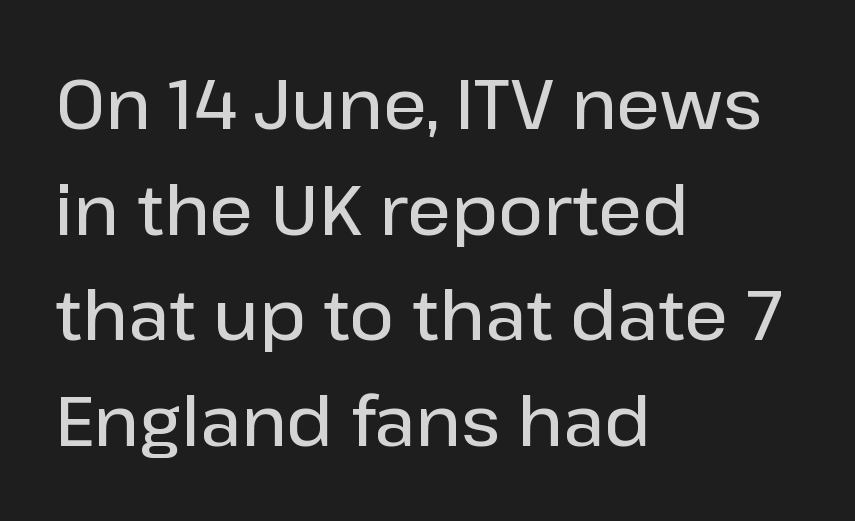
Q: Is the text bold? A: Semi-bold.
Q: Is the text italic (slanted)? A: No, it is upright.
Q: Is the typeface a serif or a sans-serif typeface? A: Sans-serif.
Q: Is the text underlined? A: No.
Q: How is the paragraph aligned? A: Left-aligned.
Q: Is the spacing between letters normal or unusually wide? A: Normal.
Q: Is the spacing between lines tight, normal or loose? A: Normal.
Q: Width (condensed, normal, or wide)? A: Normal.
Q: Stroke contrast? A: Low.
Q: x-height? A: Medium.
Q: Monospaced? A: No.
